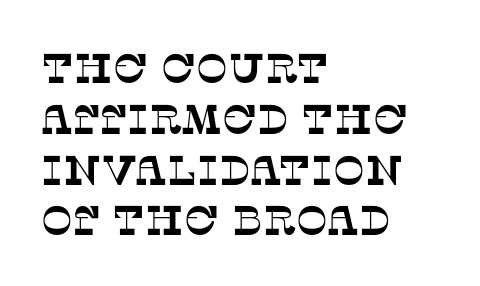
What kind of face is this? One with serifs. Has an underline been added? It has not. This sample has the flowing, uneven cadence of proportional lettering. The letterforms sit shoulder to shoulder at normal distance. Where is the straight margin? On the left.
